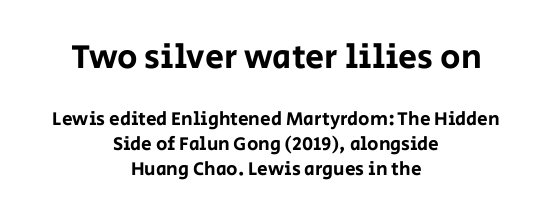
{"serif": "no", "italic": "no", "width": "normal", "stroke_contrast": "low", "x_height": "large", "monospaced": "no", "underline": "no", "align": "center", "line_spacing": "normal", "line_spacing_ratio": 1.32, "letter_spacing": "normal", "letter_spacing_em": 0.0, "larger_block": "first", "size_ratio": 1.79, "glyph_px": 34}
